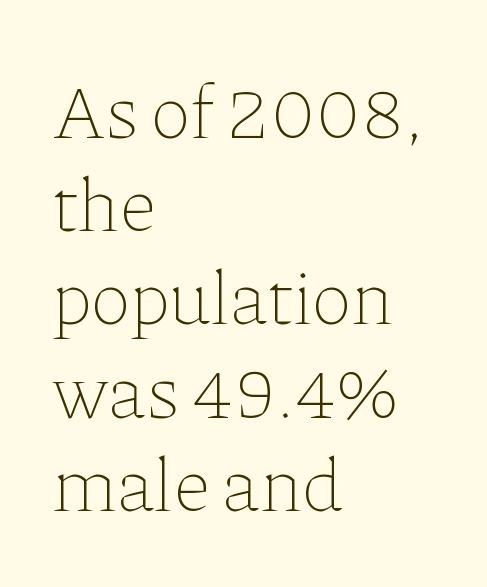
Q: Is the text bold? A: No.
Q: Is the text italic (slanted)? A: No, it is upright.
Q: Is the text underlined? A: No.
Q: How is the paragraph aligned? A: Left-aligned.
Q: Is the spacing between letters normal or unusually wide? A: Normal.
Q: Width (condensed, normal, or wide)? A: Normal.
Q: Stroke contrast? A: Low.
Q: x-height? A: Medium.
Q: Monospaced? A: No.
